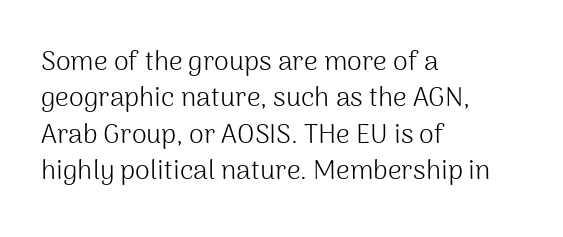
The image shows 27 px text type, upright; set left-aligned, normal line spacing (1.35x), normal letter spacing, not underlined.
